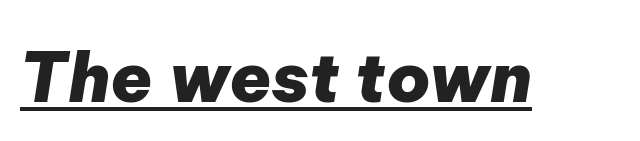
The sample has been set heavy, in full bold. A baseline rule has been typeset under these characters. Is this a fixed-width face? No — the glyphs have proportional, varying widths. Short note: letters normally spaced. Slanted lettering throughout.
